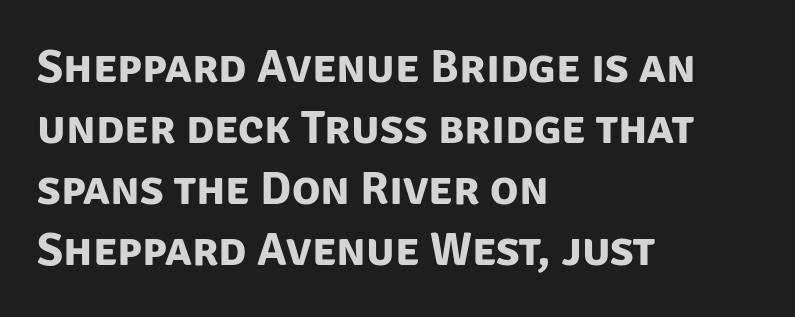
Any mark beneath the type? The region is blank. The passage shown is typed in a proportional face where columns would drift. Whoever set this chose a conventional vertical rhythm. Chunky letters — that's bold for sure. The ragged edge is on the right, which tells us the setting is flush left. There is no visible air inserted between adjacent glyphs.
